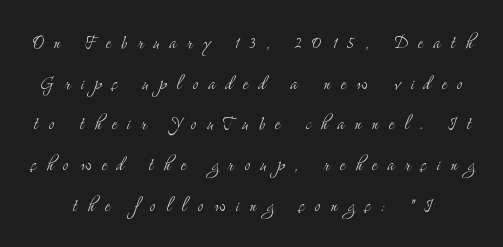
{"bold": "no", "underline": "no", "line_spacing_ratio": 1.85, "letter_spacing": "wide", "letter_spacing_em": 0.48, "glyph_px": 22}
